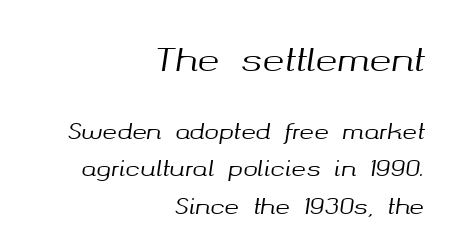
{"italic": "yes", "lean": "right", "slant_degrees": 8, "width": "normal", "stroke_contrast": "medium", "x_height": "medium", "monospaced": "no", "underline": "no", "align": "right", "line_spacing": "normal", "line_spacing_ratio": 1.69, "letter_spacing": "normal", "letter_spacing_em": 0.0, "larger_block": "first", "size_ratio": 1.5, "glyph_px": 33}
